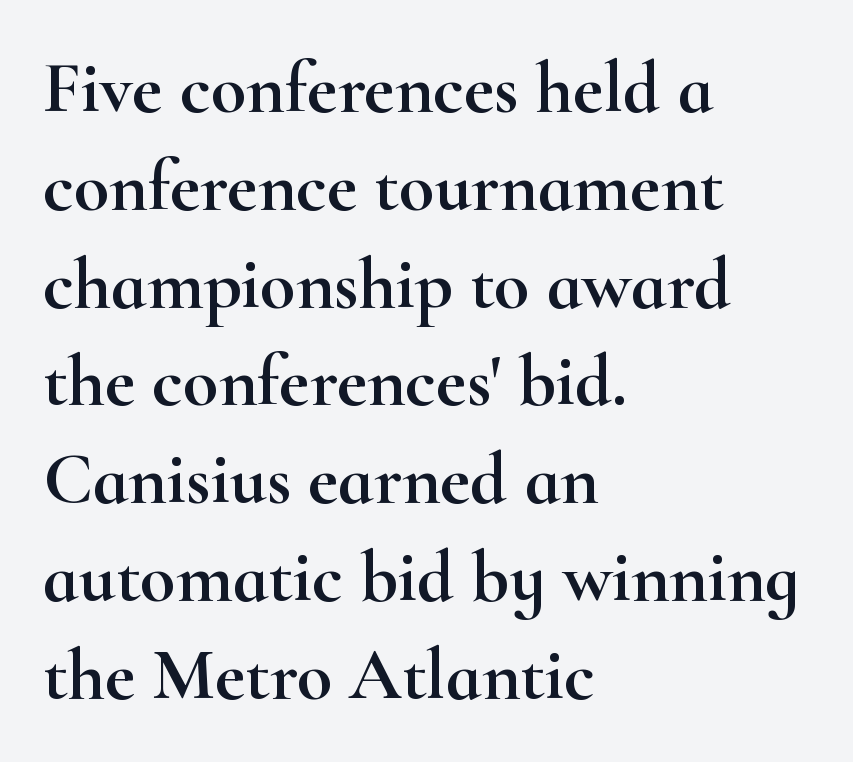
Q: Is the text italic (slanted)? A: No, it is upright.
Q: Is the typeface a serif or a sans-serif typeface? A: Serif.
Q: Is the text underlined? A: No.
Q: How is the paragraph aligned? A: Left-aligned.
Q: Is the spacing between letters normal or unusually wide? A: Normal.
Q: Is the spacing between lines tight, normal or loose? A: Normal.
Q: Width (condensed, normal, or wide)? A: Wide.
Q: Stroke contrast? A: High.
Q: x-height? A: Small.
Q: Monospaced? A: No.
